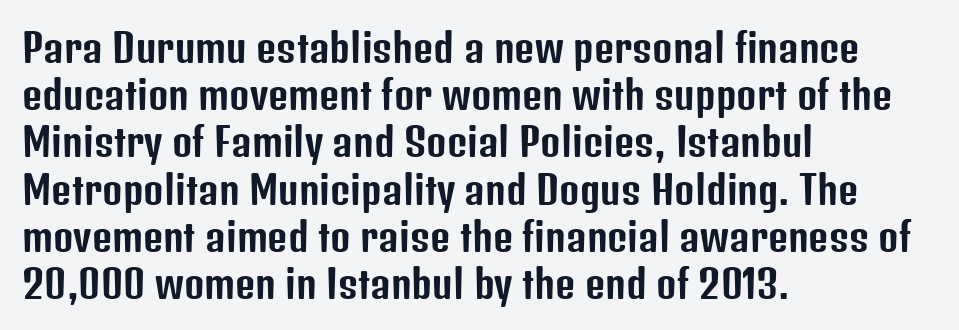
{"serif": "no", "italic": "no", "width": "condensed", "stroke_contrast": "low", "x_height": "medium", "monospaced": "no", "underline": "no", "align": "left", "line_spacing_ratio": 1.21, "letter_spacing": "normal", "letter_spacing_em": 0.0, "glyph_px": 39}
